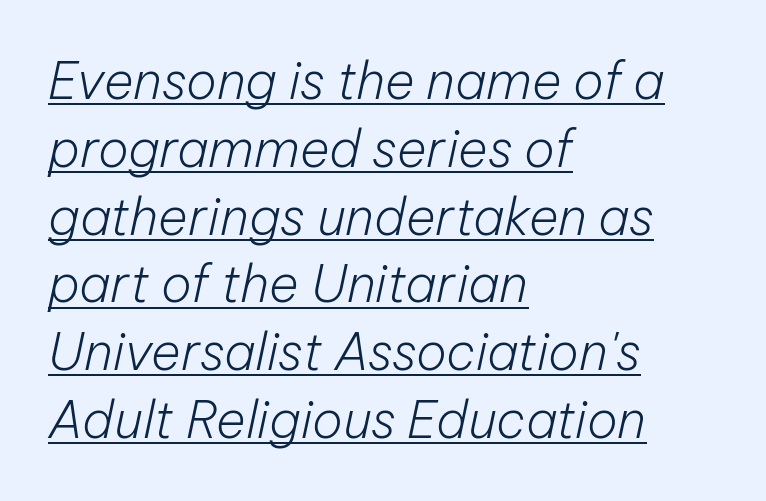
The image shows 51 px light type, italic (leaning right); set left-aligned, normal line spacing (1.33x), normal letter spacing, underlined; low stroke contrast and a medium x-height.
